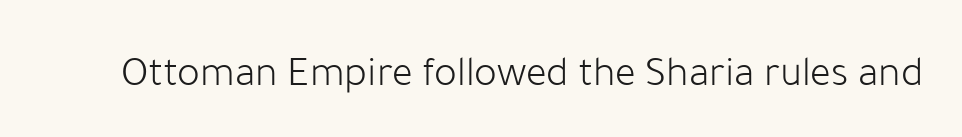
The lettering holds an erect, upright posture throughout. Summary of weight: not heavy and not bold. What stands out about the letter spacing? Nothing — it is the standard amount. The space beneath each line is pristine and unruled.
